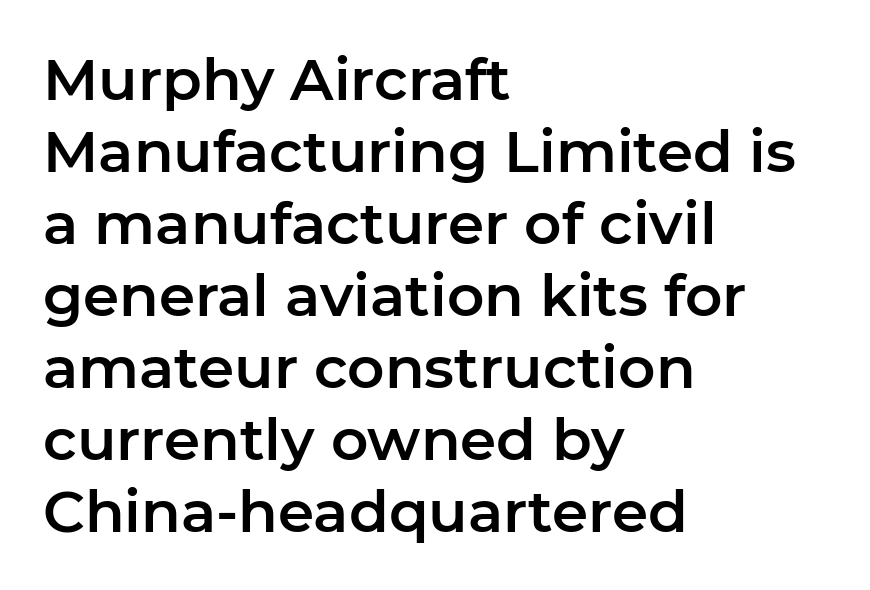
The image shows 58 px sans-serif type, upright; set left-aligned, line spacing 1.24x, normal letter spacing, not underlined; low stroke contrast and a medium x-height.
